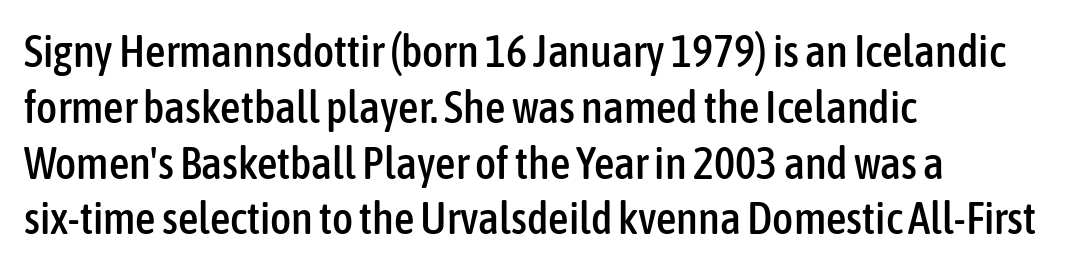
Q: Is the text italic (slanted)? A: No, it is upright.
Q: Is the typeface a serif or a sans-serif typeface? A: Sans-serif.
Q: Is the text underlined? A: No.
Q: How is the paragraph aligned? A: Left-aligned.
Q: Is the spacing between letters normal or unusually wide? A: Normal.
Q: Width (condensed, normal, or wide)? A: Condensed.
Q: Stroke contrast? A: Low.
Q: x-height? A: Medium.
Q: Monospaced? A: No.
